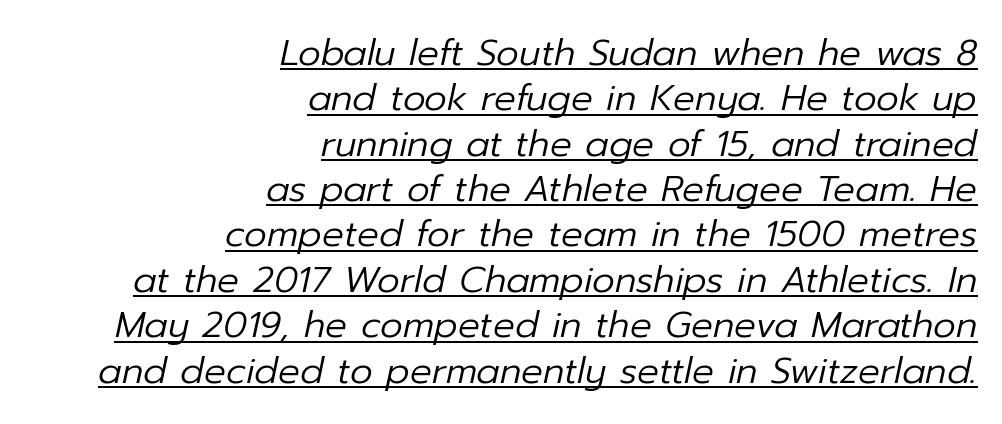
{"italic": "yes", "lean": "right", "slant_degrees": 12, "bold": "no", "weight": "regular", "width": "normal", "stroke_contrast": "low", "x_height": "medium", "monospaced": "no", "underline": "yes", "align": "right", "line_spacing": "normal", "line_spacing_ratio": 1.26, "letter_spacing": "normal", "letter_spacing_em": 0.0, "glyph_px": 36}
